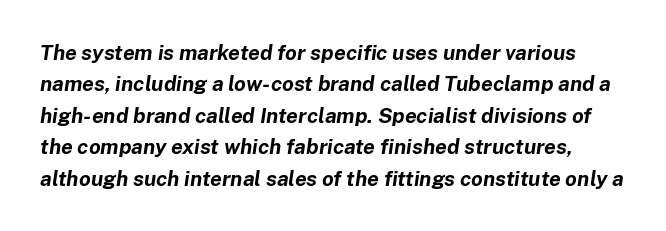
{"italic": "yes", "lean": "right", "slant_degrees": 8, "bold": "yes", "underline": "no", "line_spacing": "normal", "line_spacing_ratio": 1.5, "letter_spacing": "normal", "letter_spacing_em": 0.0, "glyph_px": 21}
